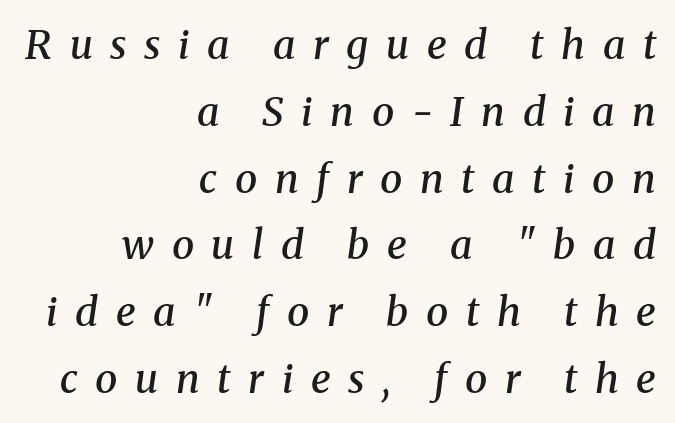
{"serif": "yes", "italic": "yes", "lean": "right", "slant_degrees": 8, "bold": "semi", "weight": "semibold", "width": "normal", "stroke_contrast": "medium", "x_height": "medium", "monospaced": "no", "underline": "no", "align": "right", "line_spacing": "normal", "line_spacing_ratio": 1.67, "letter_spacing": "wide", "letter_spacing_em": 0.44, "glyph_px": 40}
